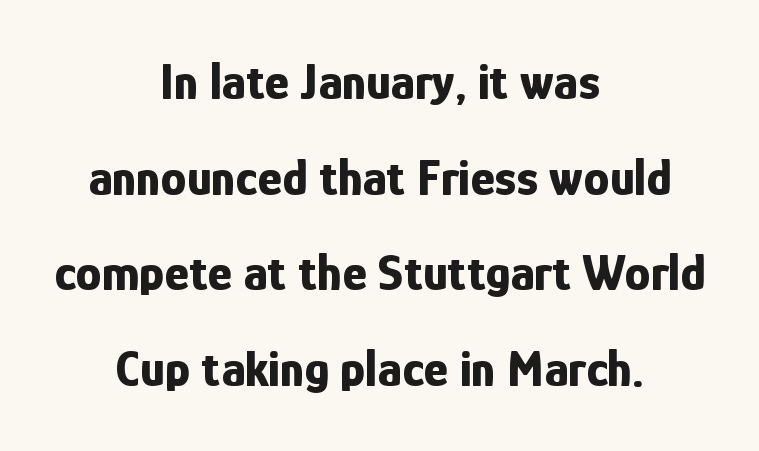
{"serif": "no", "italic": "no", "bold": "yes", "weight": "bold", "width": "condensed", "stroke_contrast": "low", "x_height": "medium", "monospaced": "no", "underline": "no", "align": "center", "line_spacing_ratio": 1.84, "letter_spacing": "normal", "letter_spacing_em": 0.0, "glyph_px": 52}
